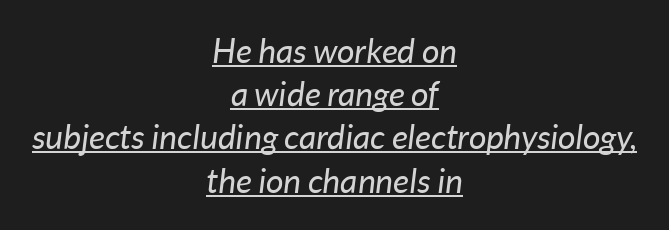
The image shows 34 px regular-weight type, italic (leaning right); set centered, normal line spacing (1.27x), normal letter spacing, underlined; low stroke contrast and a medium x-height.
